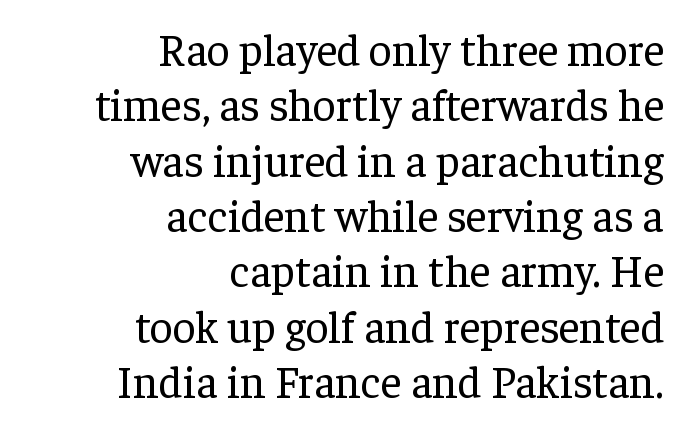
Upright lettering throughout. Compared with typical body copy, the letter spacing here is the same. The letterforms sit at book weight or below. Examine the stroke ends and you'll spot serifs. These lines are set flush right with a ragged left edge.
